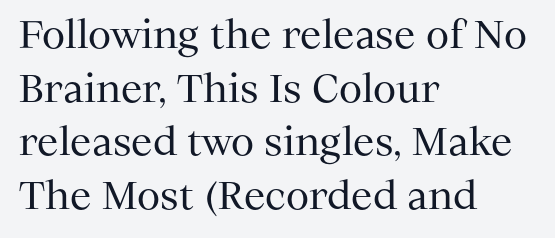
The image shows 38 px regular-weight serif type, upright; set left-aligned, normal line spacing (1.41x), normal letter spacing, not underlined; medium stroke contrast and a medium x-height.
